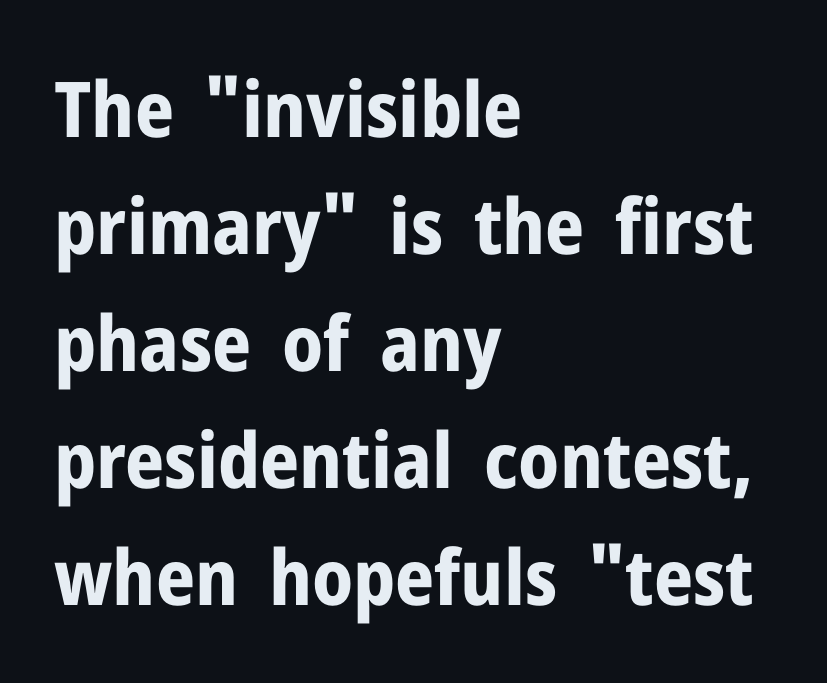
The image shows 77 px bold sans-serif type, upright; set left-aligned, normal line spacing (1.52x), normal letter spacing, not underlined; low stroke contrast and a medium x-height.
